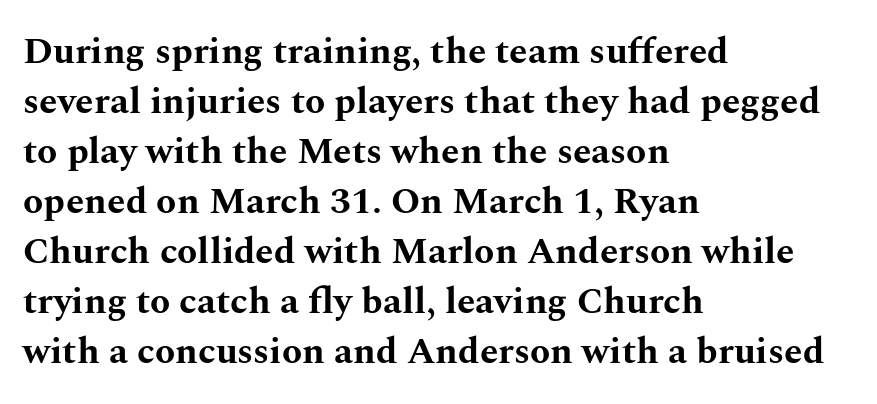
Character widths vary here, with narrow letters taking less room than wide ones. Glance below the letters and you will spot only blank space. Is the block centered? No — it sits flush against the left margin. Quick note: interline space is typical. The type sits square on the baseline with zero lean. These words are printed bold, with thick strokes throughout.
